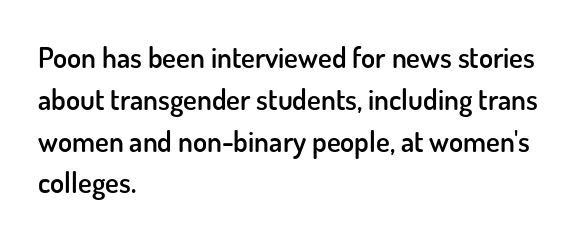
Do the characters align in a grid? No, the font is proportional. The type sits square on the baseline with zero lean. These lines are composed in type without serifs. A clean baseline with only descenders dipping below it.
